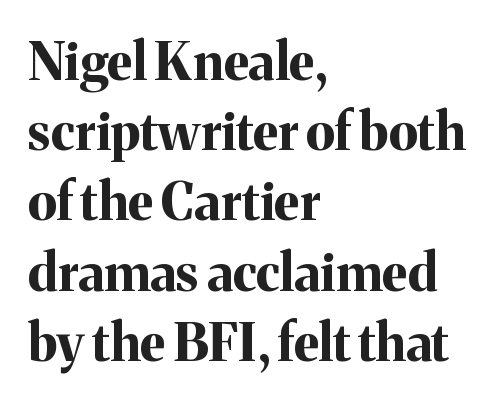
Q: Is the text bold? A: Yes.
Q: Is the text italic (slanted)? A: No, it is upright.
Q: Is the typeface a serif or a sans-serif typeface? A: Serif.
Q: Is the text underlined? A: No.
Q: How is the paragraph aligned? A: Left-aligned.
Q: Is the spacing between letters normal or unusually wide? A: Normal.
Q: Is the spacing between lines tight, normal or loose? A: Normal.
Q: Width (condensed, normal, or wide)? A: Normal.
Q: Stroke contrast? A: Medium.
Q: x-height? A: Medium.
Q: Monospaced? A: No.
